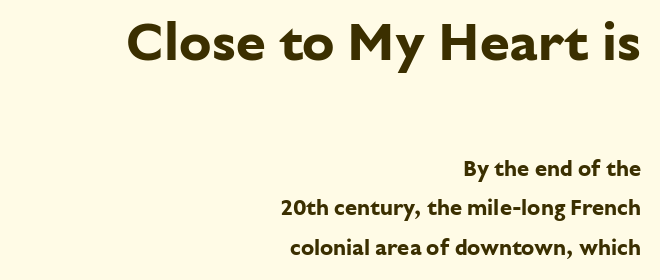
Q: Is the text bold? A: Yes.
Q: Is the text italic (slanted)? A: No, it is upright.
Q: Is the typeface a serif or a sans-serif typeface? A: Sans-serif.
Q: Is the text underlined? A: No.
Q: How is the paragraph aligned? A: Right-aligned.
Q: Is the spacing between letters normal or unusually wide? A: Normal.
Q: Which block of text is set in a larger size, the first (top) or the second (bottom)? A: The first (top) one.
Q: Width (condensed, normal, or wide)? A: Normal.
Q: Stroke contrast? A: Low.
Q: x-height? A: Medium.
Q: Monospaced? A: No.
